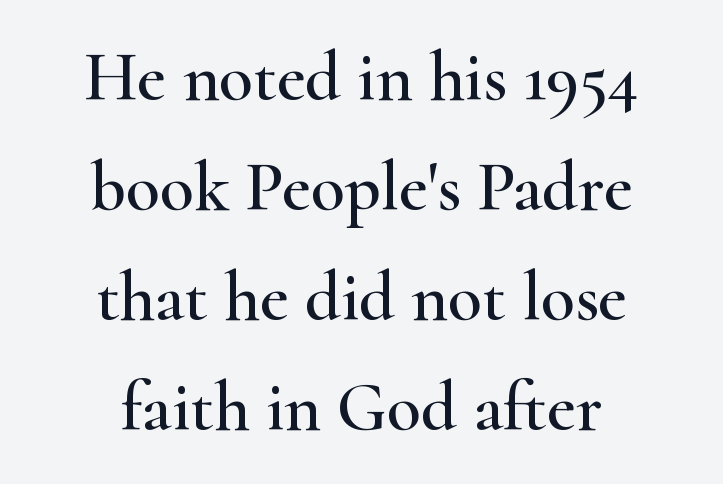
The image shows 70 px wide serif type, upright; set centered, normal line spacing (1.57x), normal letter spacing, not underlined; high stroke contrast and a small x-height.
